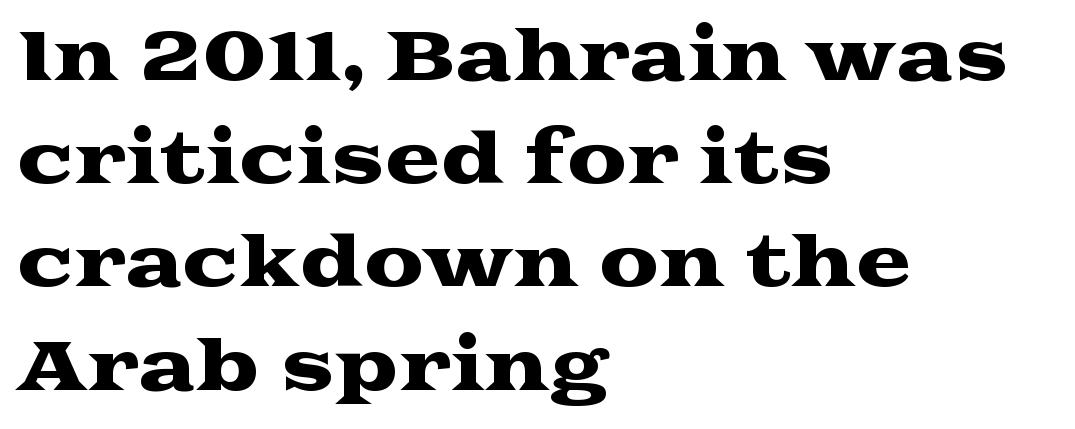
The vertical gap from one line to the next is medium. Quick note: underline off. Ordinary non-slanted type is in use. You could not count columns in this text — the font is proportionally spaced. The letters carry serifs — small finishing strokes at the ends of their stems. Reading down the block, your eye returns to a fixed left position each line.
